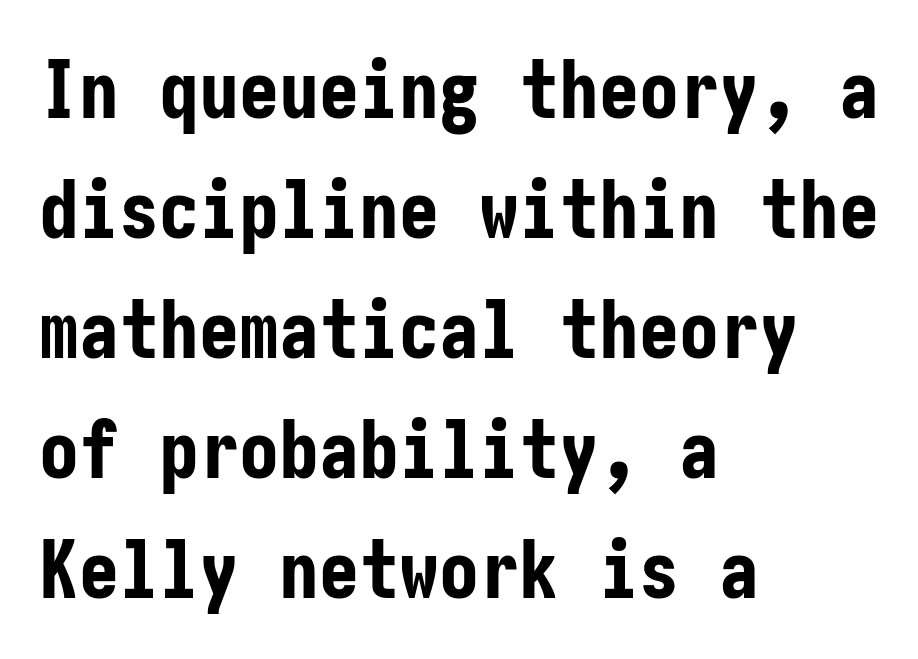
Q: Is the text bold? A: Yes.
Q: Is the text italic (slanted)? A: No, it is upright.
Q: Is the typeface a serif or a sans-serif typeface? A: Sans-serif.
Q: Is the text underlined? A: No.
Q: How is the paragraph aligned? A: Left-aligned.
Q: Is the spacing between letters normal or unusually wide? A: Normal.
Q: Is the spacing between lines tight, normal or loose? A: Normal.
Q: Width (condensed, normal, or wide)? A: Condensed.
Q: Stroke contrast? A: Low.
Q: x-height? A: Medium.
